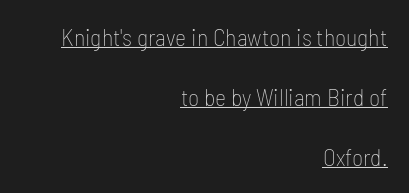
Q: Is the text bold? A: No.
Q: Is the text italic (slanted)? A: No, it is upright.
Q: Is the text underlined? A: Yes.
Q: How is the paragraph aligned? A: Right-aligned.
Q: Is the spacing between letters normal or unusually wide? A: Normal.
Q: Is the spacing between lines tight, normal or loose? A: Loose.
